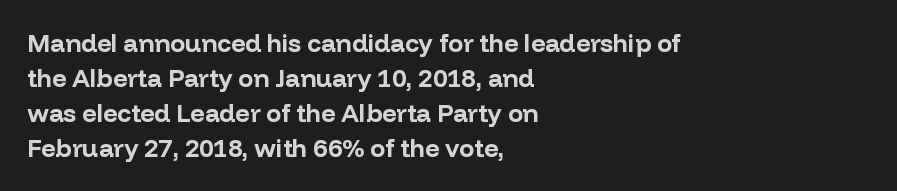
Nope, not italic — everything's standing straight. Regular leading. Teacher's note: observe the even left margin — that is flush-left alignment. The space beneath each line is pristine and unruled. Glyph-to-glyph distance matches everyday printed text.
